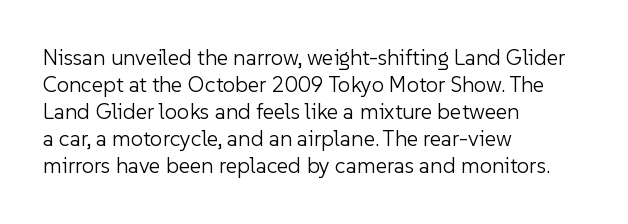
Q: Is the text bold? A: No.
Q: Is the text italic (slanted)? A: No, it is upright.
Q: Is the text underlined? A: No.
Q: How is the paragraph aligned? A: Left-aligned.
Q: Is the spacing between letters normal or unusually wide? A: Normal.
